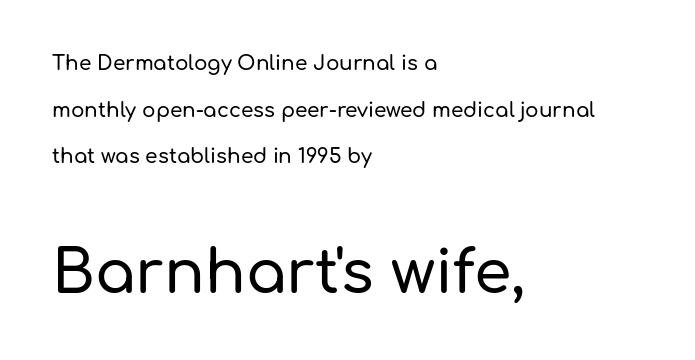
The image shows 60 px sans-serif type, upright; set left-aligned, loose line spacing (2.33x), normal letter spacing, not underlined; the second (bottom) block is 3.0x larger; low stroke contrast and a medium x-height.
